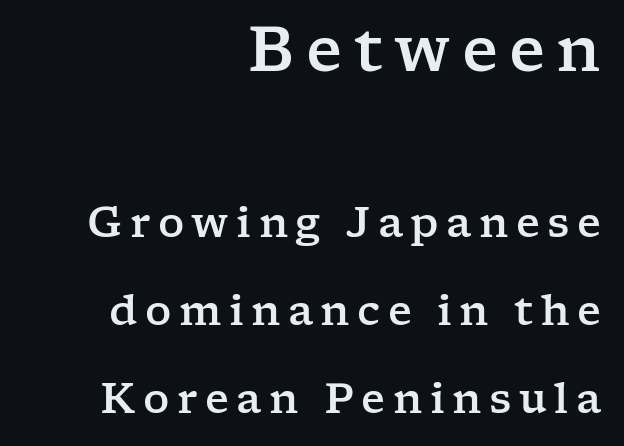
Q: Is the text italic (slanted)? A: No, it is upright.
Q: Is the typeface a serif or a sans-serif typeface? A: Serif.
Q: Is the text underlined? A: No.
Q: How is the paragraph aligned? A: Right-aligned.
Q: Is the spacing between lines tight, normal or loose? A: Loose.
Q: Which block of text is set in a larger size, the first (top) or the second (bottom)? A: The first (top) one.
Q: Width (condensed, normal, or wide)? A: Wide.
Q: Stroke contrast? A: Low.
Q: x-height? A: Medium.
Q: Monospaced? A: No.
